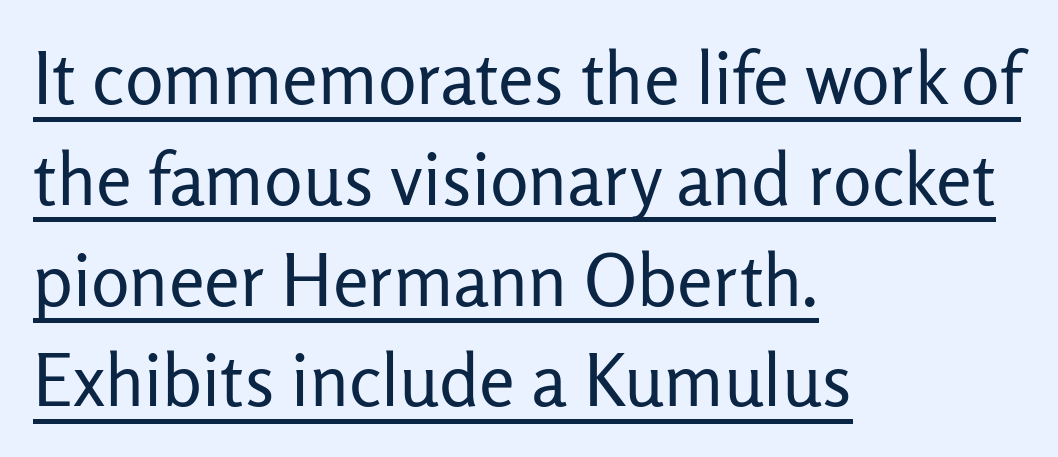
The image shows 72 px regular-weight sans-serif type, upright; set left-aligned, normal line spacing (1.4x), normal letter spacing, underlined; low stroke contrast and a medium x-height.
